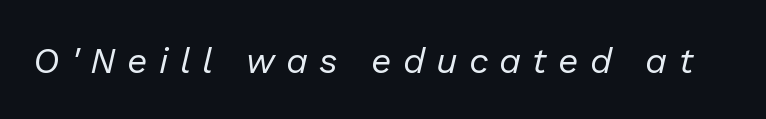
Descenders are the only things crossing below the line. Is this a heavy cut? Hardly; it is regular or lighter. Is this a fixed-width face? No — the glyphs have proportional, varying widths. Glyph-to-glyph distance is far greater than everyday printed text.
